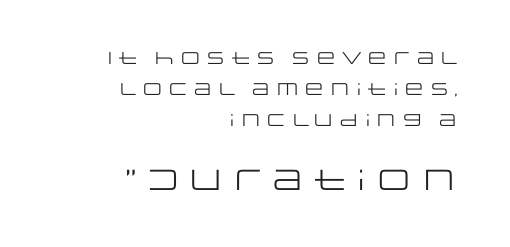
The letters stand upright; this is a roman face. The rag falls on the left side of this text block. The block sitting lower on the canvas is the one with enlarged characters. Proportional: the letters do not fall into vertical columns. Default kerning and tracking; the words read as compact shapes.
